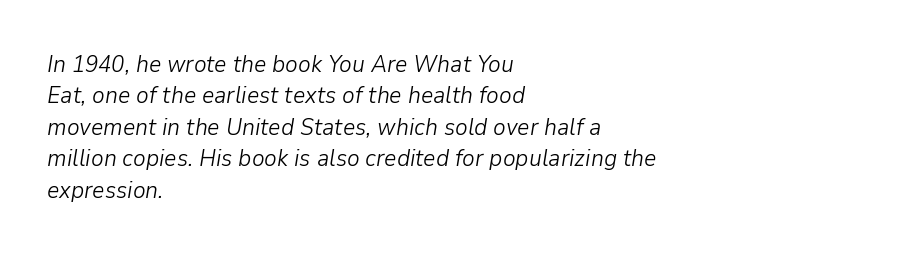
Q: Is the text bold? A: No.
Q: Is the text italic (slanted)? A: Yes, it leans right by about 9 degrees.
Q: Is the text underlined? A: No.
Q: How is the paragraph aligned? A: Left-aligned.
Q: Is the spacing between letters normal or unusually wide? A: Normal.
Q: Is the spacing between lines tight, normal or loose? A: Normal.
